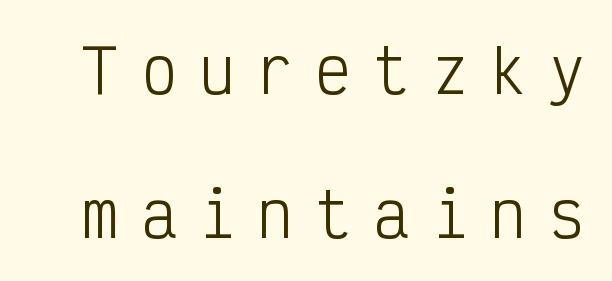
Q: Is the text bold? A: No.
Q: Is the text italic (slanted)? A: No, it is upright.
Q: Is the typeface a serif or a sans-serif typeface? A: Sans-serif.
Q: Is the text underlined? A: No.
Q: Is the spacing between letters normal or unusually wide? A: Unusually wide.
Q: Is the spacing between lines tight, normal or loose? A: Loose.
Q: Width (condensed, normal, or wide)? A: Condensed.
Q: Stroke contrast? A: Low.
Q: x-height? A: Medium.
Q: Monospaced? A: Yes.
